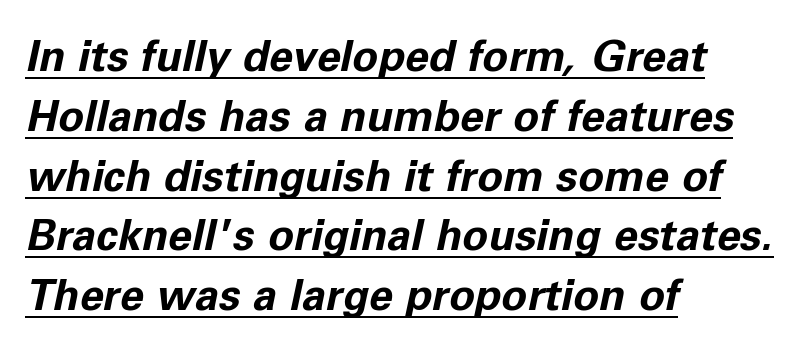
Q: Is the text bold? A: Yes.
Q: Is the text italic (slanted)? A: Yes, it leans right by about 11 degrees.
Q: Is the text underlined? A: Yes.
Q: How is the paragraph aligned? A: Left-aligned.
Q: Is the spacing between letters normal or unusually wide? A: Normal.
Q: Is the spacing between lines tight, normal or loose? A: Normal.
Q: Width (condensed, normal, or wide)? A: Normal.
Q: Stroke contrast? A: Low.
Q: x-height? A: Medium.
Q: Monospaced? A: No.
